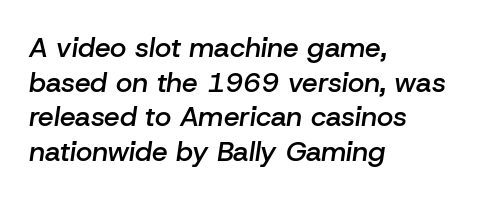
Q: Is the text bold? A: Semi-bold.
Q: Is the text italic (slanted)? A: Yes, it leans right by about 8 degrees.
Q: Is the text underlined? A: No.
Q: How is the paragraph aligned? A: Left-aligned.
Q: Is the spacing between letters normal or unusually wide? A: Normal.
Q: Width (condensed, normal, or wide)? A: Normal.
Q: Stroke contrast? A: Low.
Q: x-height? A: Medium.
Q: Monospaced? A: No.
